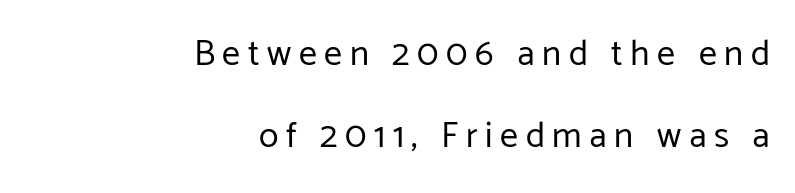
{"serif": "no", "italic": "no", "bold": "no", "weight": "regular", "width": "normal", "stroke_contrast": "low", "x_height": "medium", "monospaced": "no", "underline": "no", "align": "right", "line_spacing": "loose", "line_spacing_ratio": 2.29, "letter_spacing": "wide", "letter_spacing_em": 0.21, "glyph_px": 36}
